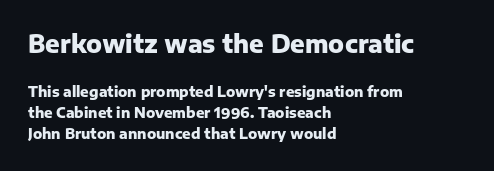
Q: Is the text bold? A: Yes.
Q: Is the text italic (slanted)? A: No, it is upright.
Q: Is the text underlined? A: No.
Q: How is the paragraph aligned? A: Left-aligned.
Q: Is the spacing between letters normal or unusually wide? A: Normal.
Q: Is the spacing between lines tight, normal or loose? A: Normal.
Q: Which block of text is set in a larger size, the first (top) or the second (bottom)? A: The first (top) one.
